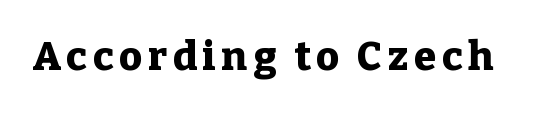
{"serif": "yes", "italic": "no", "bold": "yes", "weight": "heavy", "width": "normal", "stroke_contrast": "low", "x_height": "medium", "monospaced": "no", "underline": "no", "glyph_px": 40}
